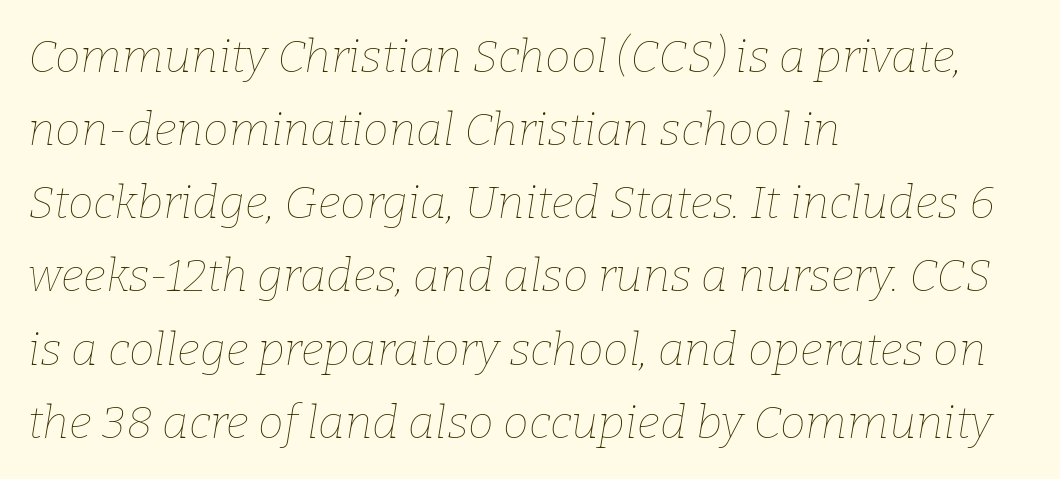
{"italic": "yes", "lean": "right", "slant_degrees": 9, "bold": "no", "weight": "thin", "width": "normal", "stroke_contrast": "low", "x_height": "medium", "monospaced": "no", "underline": "no", "align": "left", "line_spacing": "normal", "line_spacing_ratio": 1.59, "letter_spacing": "normal", "letter_spacing_em": 0.0, "glyph_px": 46}
